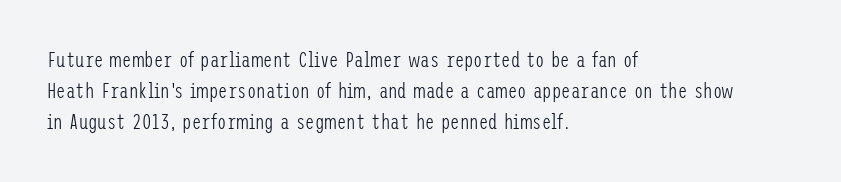
Q: Is the text bold? A: No.
Q: Is the text italic (slanted)? A: No, it is upright.
Q: Is the text underlined? A: No.
Q: How is the paragraph aligned? A: Left-aligned.
Q: Is the spacing between letters normal or unusually wide? A: Normal.
Q: Is the spacing between lines tight, normal or loose? A: Normal.
